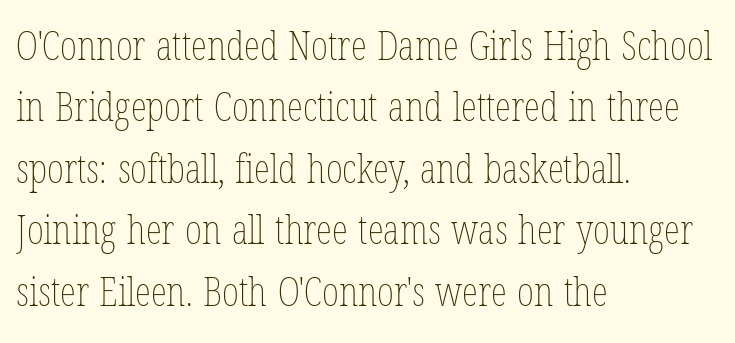
The image shows 41 px thin, condensed type, upright; set left-aligned, normal line spacing (1.5x), normal letter spacing, not underlined; low stroke contrast and a medium x-height.
